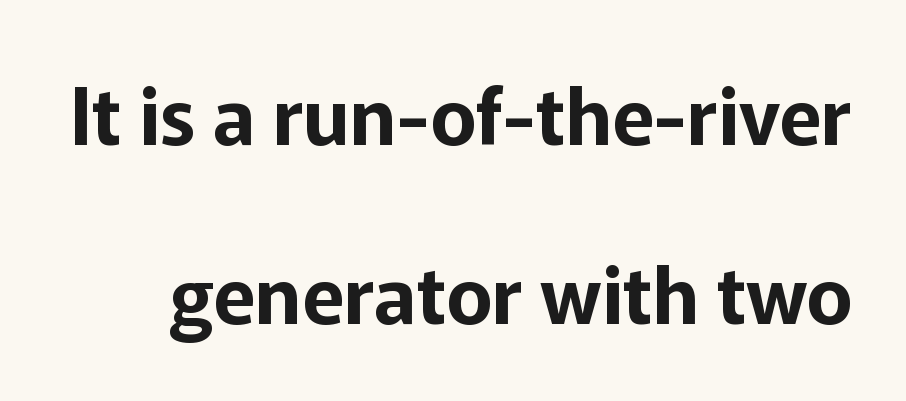
Q: Is the text italic (slanted)? A: No, it is upright.
Q: Is the typeface a serif or a sans-serif typeface? A: Sans-serif.
Q: Is the text underlined? A: No.
Q: Is the spacing between letters normal or unusually wide? A: Normal.
Q: Is the spacing between lines tight, normal or loose? A: Loose.
Q: Width (condensed, normal, or wide)? A: Normal.
Q: Stroke contrast? A: Low.
Q: x-height? A: Medium.
Q: Monospaced? A: No.
